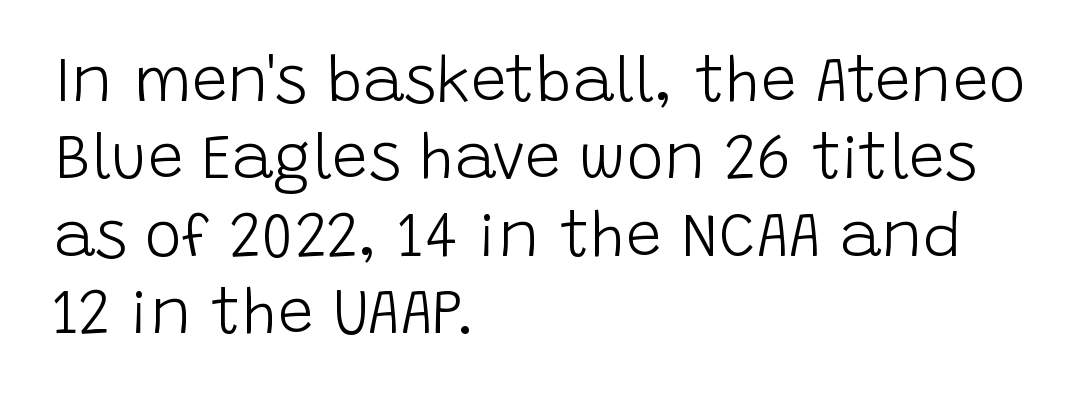
The zone under the glyphs is completely vacant. Each line starts at the same left margin while the right side varies. Stroke terminals: plain, sans-serif. Designer's note — italics off, roman on.
